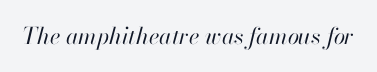
{"italic": "yes", "lean": "right", "slant_degrees": 13, "bold": "no", "underline": "no", "letter_spacing": "normal", "letter_spacing_em": 0.0, "glyph_px": 23}
